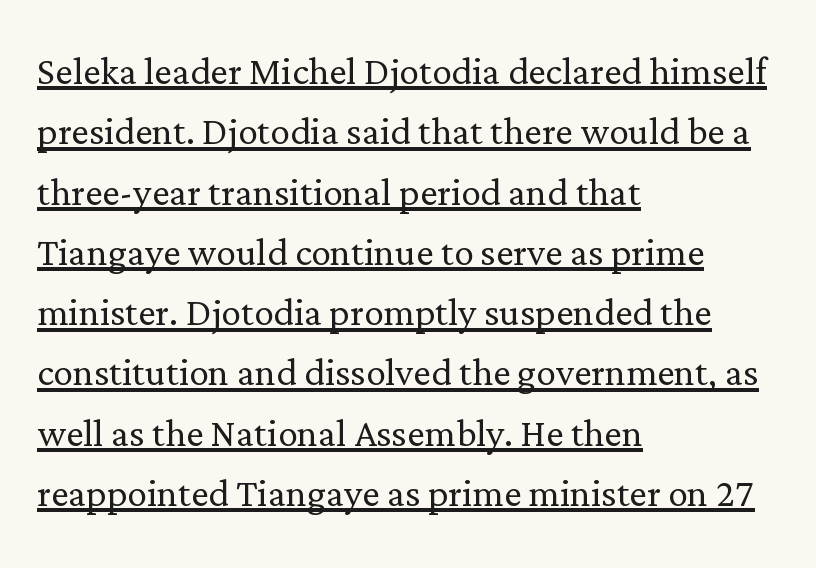
The image shows 49 px light serif type, upright; set left-aligned, line spacing 1.23x, normal letter spacing, underlined; low stroke contrast and a medium x-height.
